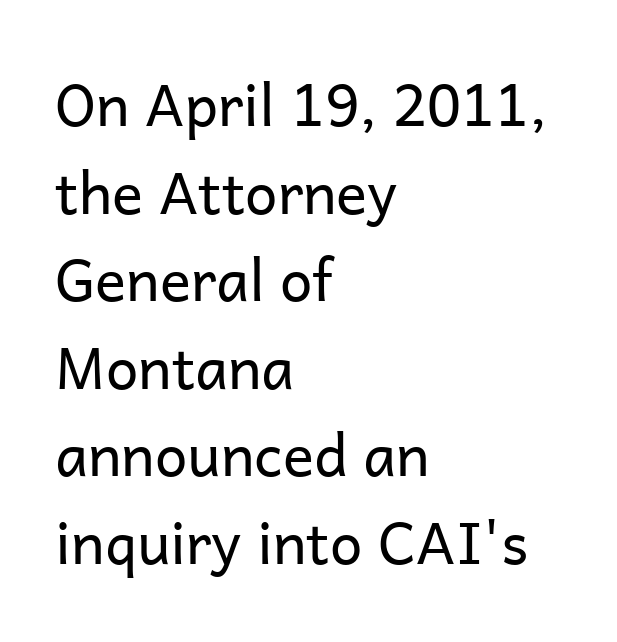
The image shows 58 px regular-weight sans-serif type, upright; set left-aligned, normal line spacing (1.51x), normal letter spacing, not underlined; low stroke contrast and a medium x-height.
